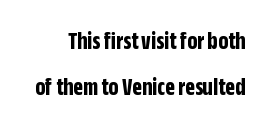
Default kerning and tracking; the words read as compact shapes. Ascenders rise straight up at ninety degrees. This is heavy type, rendered in bold. The string is rendered with underlining switched off.
